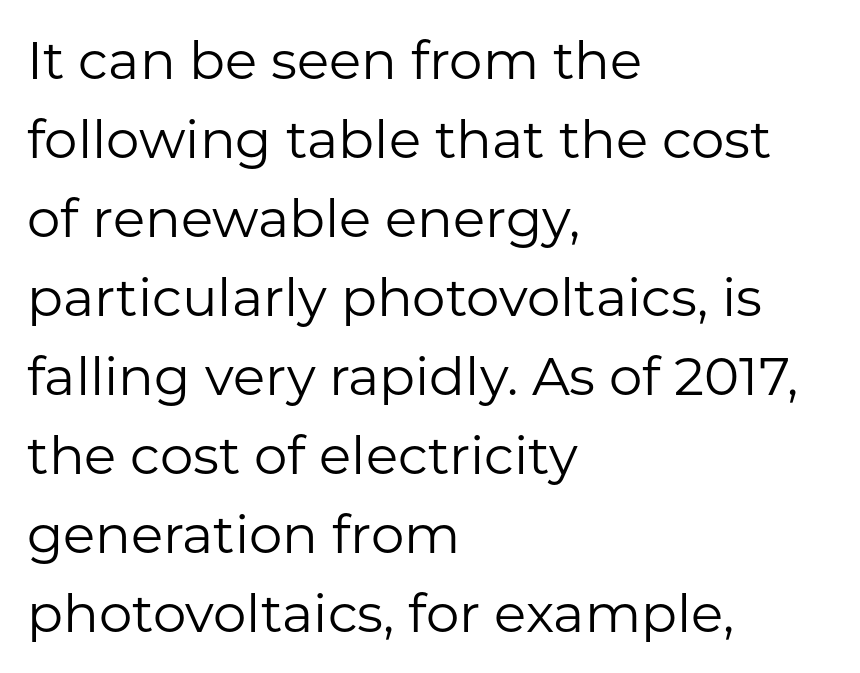
Italic: no, the glyphs are upright roman. A normal amount of white space separates one row of letters from the next. Unlike a traditional serif, this face leaves its strokes unadorned. The string is rendered with underlining switched off.
